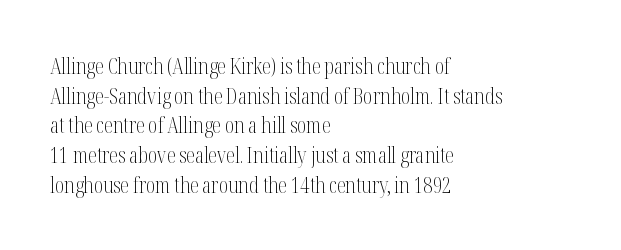
Unmarked baselines from the first word to the last. The designer left line spacing at the default. The rendering anchors every line to the left-hand side. The gaps between neighbouring characters are ordinary and unremarkable. The type sits square on the baseline with zero lean.
